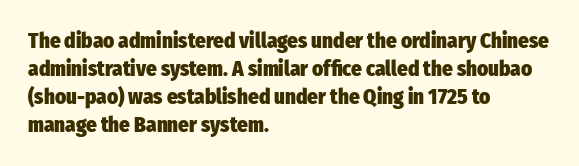
Q: Is the text bold? A: Yes.
Q: Is the text italic (slanted)? A: No, it is upright.
Q: Is the text underlined? A: No.
Q: How is the paragraph aligned? A: Left-aligned.
Q: Is the spacing between letters normal or unusually wide? A: Normal.
Q: Is the spacing between lines tight, normal or loose? A: Normal.
